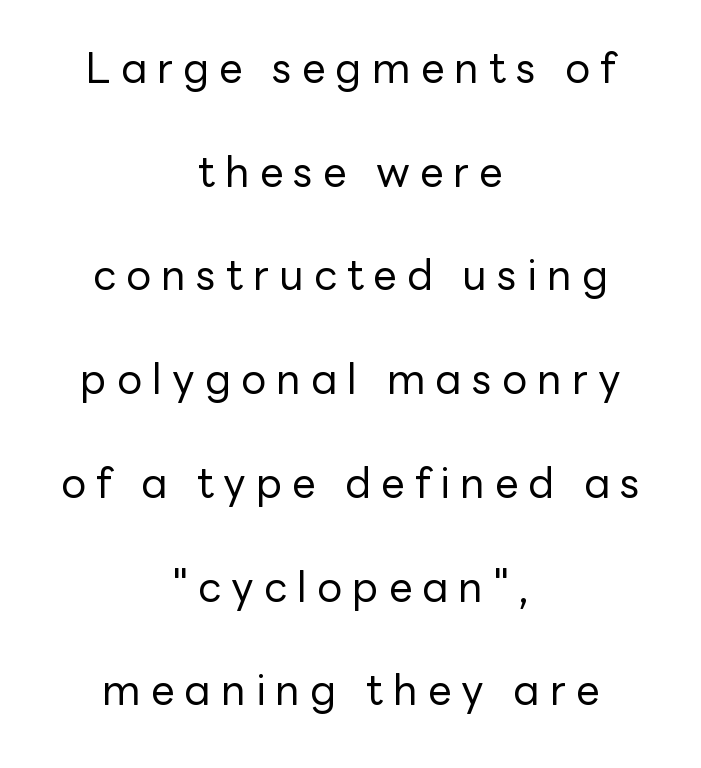
The paragraph has two soft edges and a firm central axis. The typography opts for an upright posture over an oblique one. You could not count columns in this text — the font is proportionally spaced. Weight: in the light-to-regular range. Spacing between characters has been opened up far beyond the box default. Nope, no serifs anywhere on these letters.
